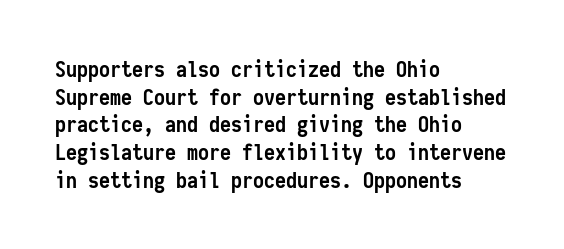
These words are printed bold, with thick strokes throughout. The string is rendered with underlining switched off. What's the leading like? Ordinary, nothing unusual. Tracking value appears to be zero — textbook default spacing. This rendering uses left alignment, leaving the right contour irregular. Every stem runs plumb, perpendicular to the baseline.
